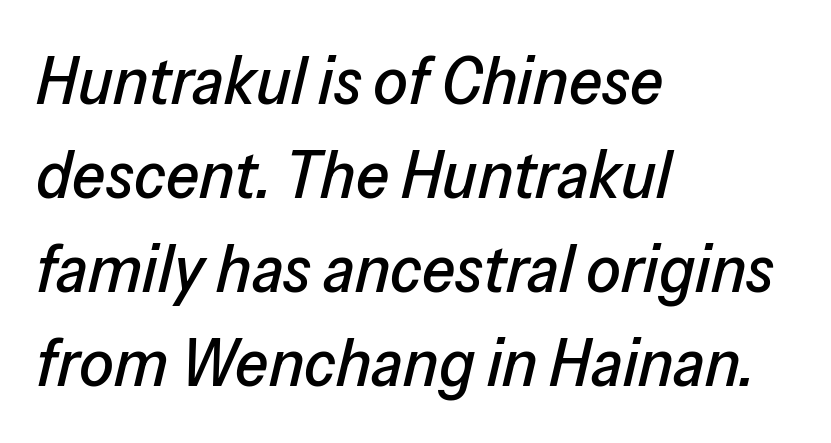
The image shows 68 px text type, italic (leaning right); set left-aligned, normal line spacing (1.38x), normal letter spacing, not underlined; low stroke contrast and a medium x-height.
